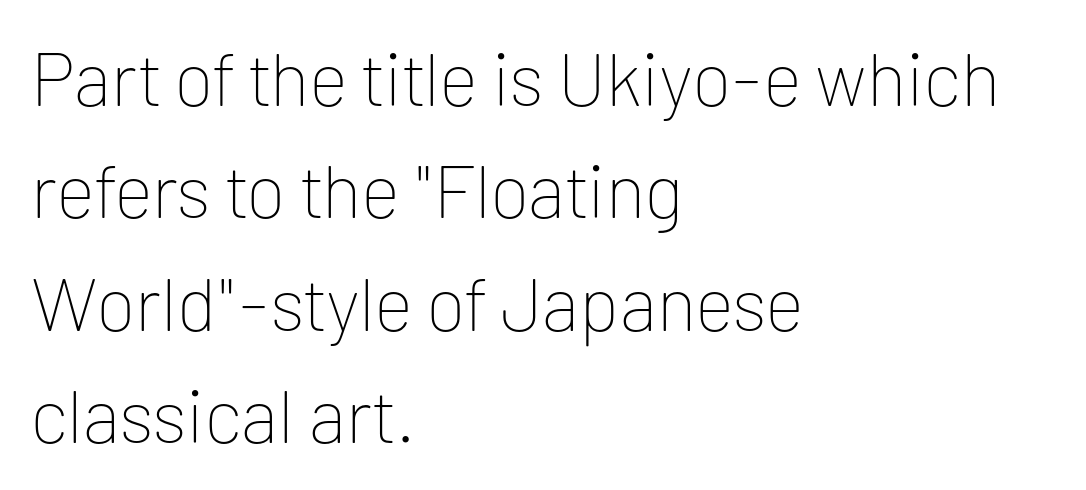
Q: Is the text bold? A: No.
Q: Is the text italic (slanted)? A: No, it is upright.
Q: Is the typeface a serif or a sans-serif typeface? A: Sans-serif.
Q: Is the text underlined? A: No.
Q: How is the paragraph aligned? A: Left-aligned.
Q: Is the spacing between letters normal or unusually wide? A: Normal.
Q: Is the spacing between lines tight, normal or loose? A: Normal.
Q: Width (condensed, normal, or wide)? A: Normal.
Q: Stroke contrast? A: Low.
Q: x-height? A: Medium.
Q: Monospaced? A: No.
